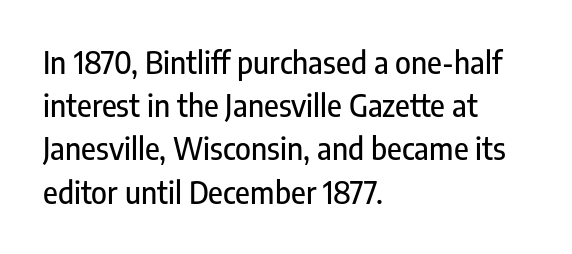
{"serif": "no", "italic": "no", "width": "condensed", "stroke_contrast": "low", "x_height": "medium", "monospaced": "no", "underline": "no", "align": "left", "line_spacing": "normal", "line_spacing_ratio": 1.44, "letter_spacing": "normal", "letter_spacing_em": 0.0, "glyph_px": 30}
